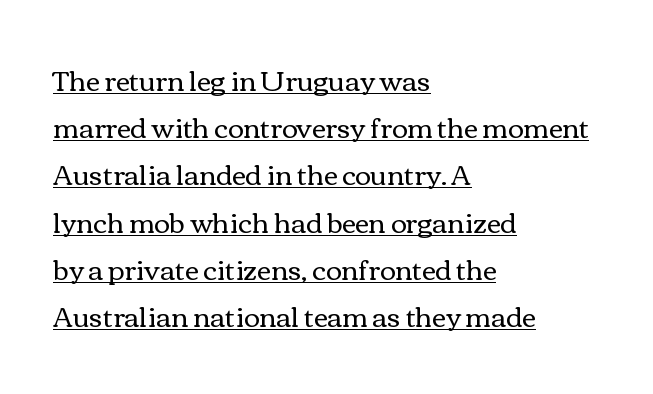
Honestly, the letter spacing is just normal — you wouldn't notice it. The text block is weighted toward the left margin, trailing off unevenly rightward. The axis of the letterforms is exactly vertical. Is the stroke heavy? The answer is a plain regular-or-lighter. This rendering features underlined lettering.
